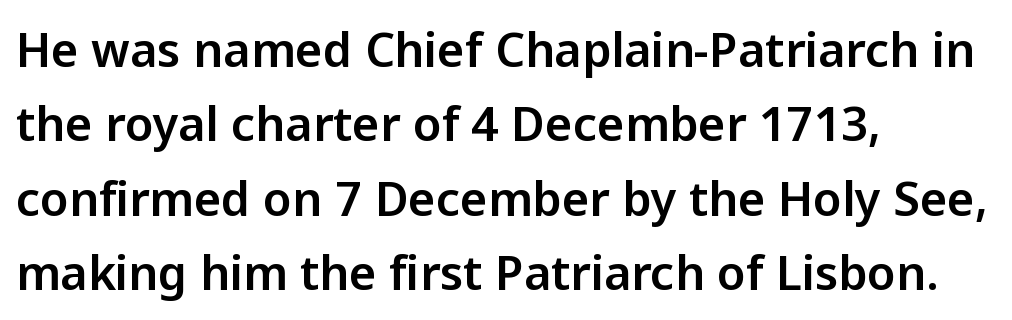
{"serif": "no", "italic": "no", "width": "normal", "stroke_contrast": "low", "x_height": "medium", "monospaced": "no", "underline": "no", "align": "left", "line_spacing": "normal", "line_spacing_ratio": 1.58, "letter_spacing": "normal", "letter_spacing_em": 0.0, "glyph_px": 47}
